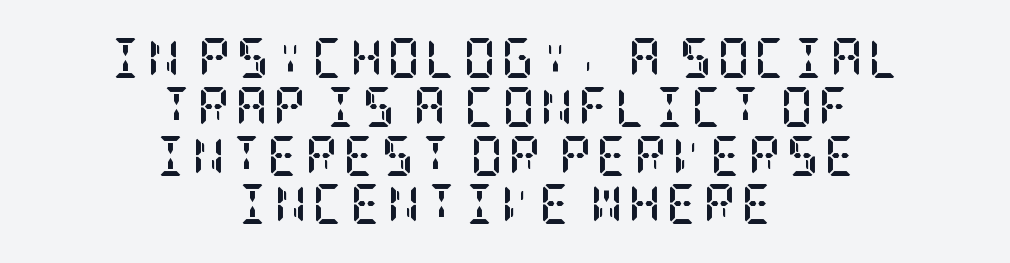
Q: Is the text bold? A: Yes.
Q: Is the text italic (slanted)? A: No, it is upright.
Q: Is the typeface a serif or a sans-serif typeface? A: Serif.
Q: Is the text underlined? A: No.
Q: How is the paragraph aligned? A: Centered.
Q: Width (condensed, normal, or wide)? A: Condensed.
Q: Stroke contrast? A: Low.
Q: x-height? A: Large.
